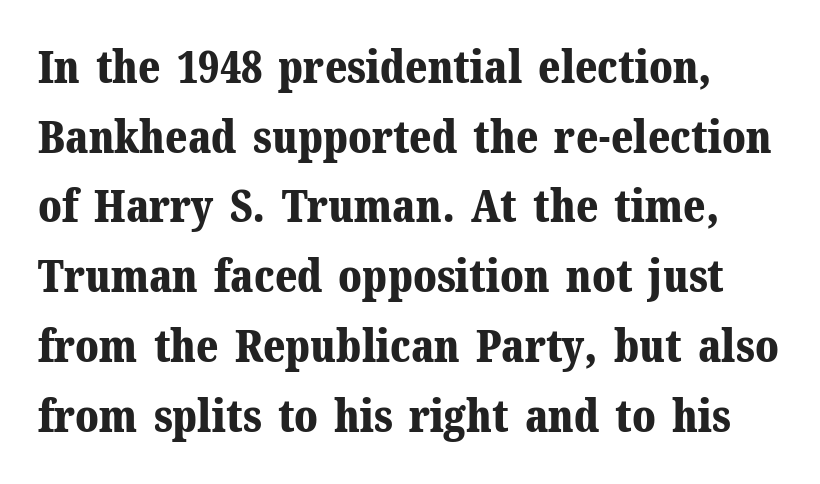
Q: Is the text bold? A: Yes.
Q: Is the text italic (slanted)? A: No, it is upright.
Q: Is the typeface a serif or a sans-serif typeface? A: Serif.
Q: Is the text underlined? A: No.
Q: Is the spacing between letters normal or unusually wide? A: Normal.
Q: Is the spacing between lines tight, normal or loose? A: Normal.
Q: Width (condensed, normal, or wide)? A: Normal.
Q: Stroke contrast? A: Medium.
Q: x-height? A: Medium.
Q: Monospaced? A: No.
